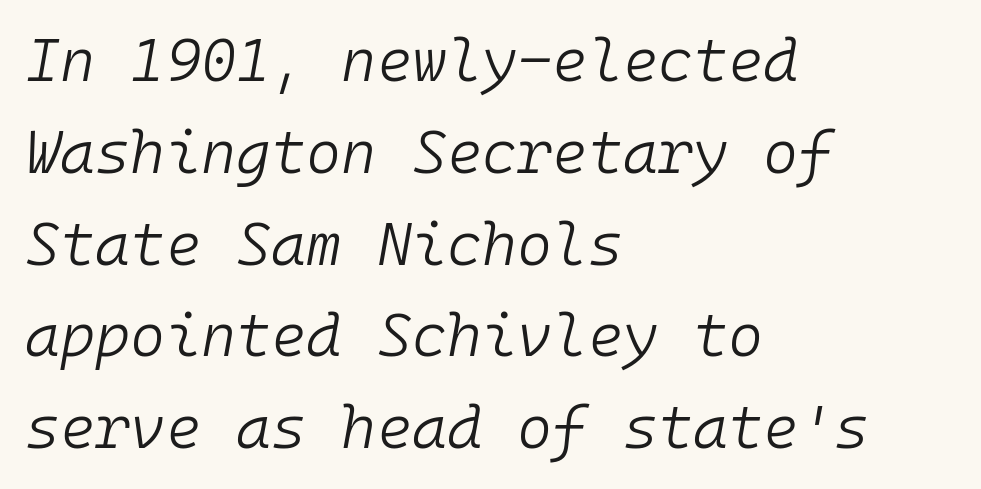
The image shows 60 px light type, italic (leaning right), monospaced; set left-aligned, normal line spacing (1.53x), normal letter spacing, not underlined; low stroke contrast and a medium x-height.
